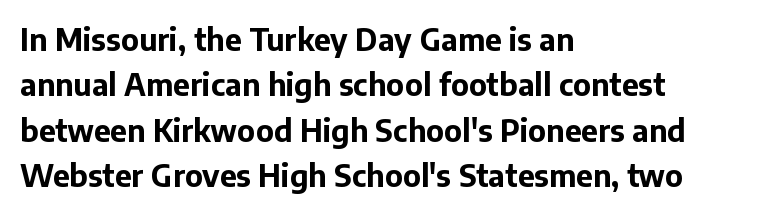
The image shows 30 px bold sans-serif type, upright; set left-aligned, normal line spacing (1.51x), normal letter spacing, not underlined; low stroke contrast and a medium x-height.
